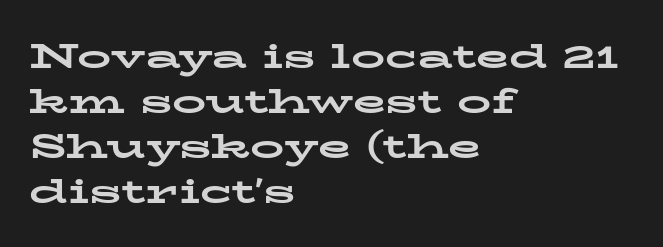
{"serif": "yes", "italic": "no", "bold": "yes", "weight": "bold", "width": "wide", "stroke_contrast": "low", "x_height": "medium", "monospaced": "no", "underline": "no", "align": "left", "line_spacing": "normal", "line_spacing_ratio": 1.32, "letter_spacing": "normal", "letter_spacing_em": 0.0, "glyph_px": 34}
